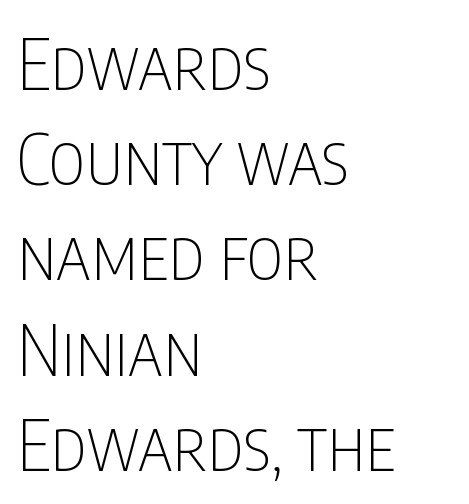
The image shows 70 px thin, condensed sans-serif type, upright; set left-aligned, normal line spacing (1.36x), normal letter spacing, not underlined; low stroke contrast and a large x-height.
